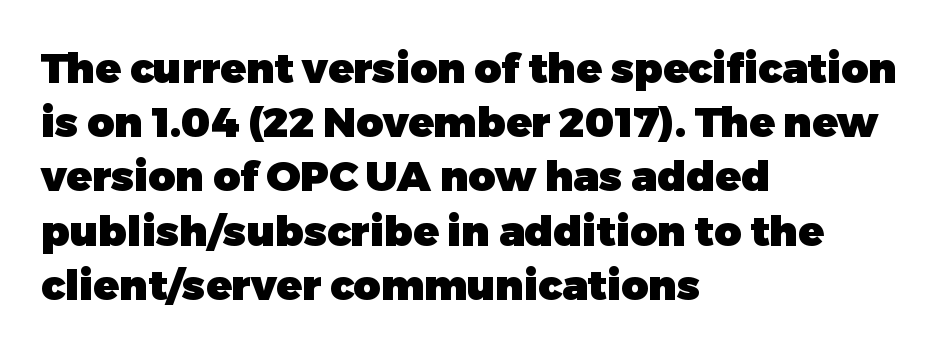
The block of text has a typical density, with ordinary space between rows. What kind of face is this? One without serifs — a sans. Each row of text sits above clean, open space. The rendering uses a bold face; every stroke is thick and dark. This rendering leaves character spacing at its baseline value. This rendering uses left alignment, leaving the right contour irregular.
